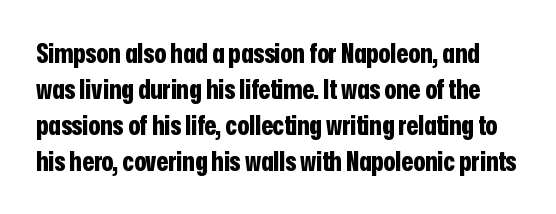
{"italic": "no", "bold": "yes", "underline": "no", "line_spacing": "normal", "line_spacing_ratio": 1.33, "letter_spacing": "normal", "letter_spacing_em": 0.0, "glyph_px": 27}
